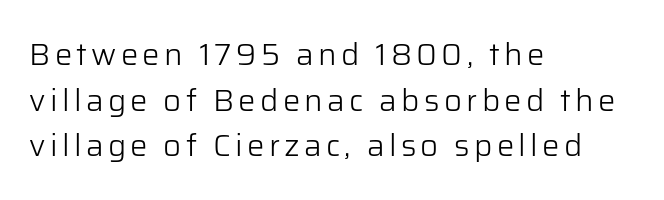
Q: Is the text bold? A: No.
Q: Is the text italic (slanted)? A: No, it is upright.
Q: Is the typeface a serif or a sans-serif typeface? A: Sans-serif.
Q: Is the text underlined? A: No.
Q: How is the paragraph aligned? A: Left-aligned.
Q: Is the spacing between lines tight, normal or loose? A: Normal.
Q: Width (condensed, normal, or wide)? A: Normal.
Q: Stroke contrast? A: Low.
Q: x-height? A: Medium.
Q: Monospaced? A: No.
